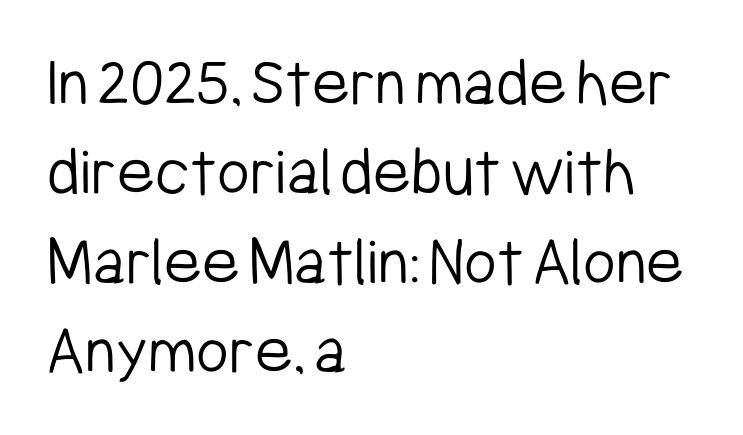
Q: Is the text bold? A: No.
Q: Is the text italic (slanted)? A: No, it is upright.
Q: Is the typeface a serif or a sans-serif typeface? A: Sans-serif.
Q: Is the text underlined? A: No.
Q: How is the paragraph aligned? A: Left-aligned.
Q: Is the spacing between letters normal or unusually wide? A: Normal.
Q: Is the spacing between lines tight, normal or loose? A: Normal.
Q: Width (condensed, normal, or wide)? A: Condensed.
Q: Stroke contrast? A: Low.
Q: x-height? A: Medium.
Q: Monospaced? A: No.
